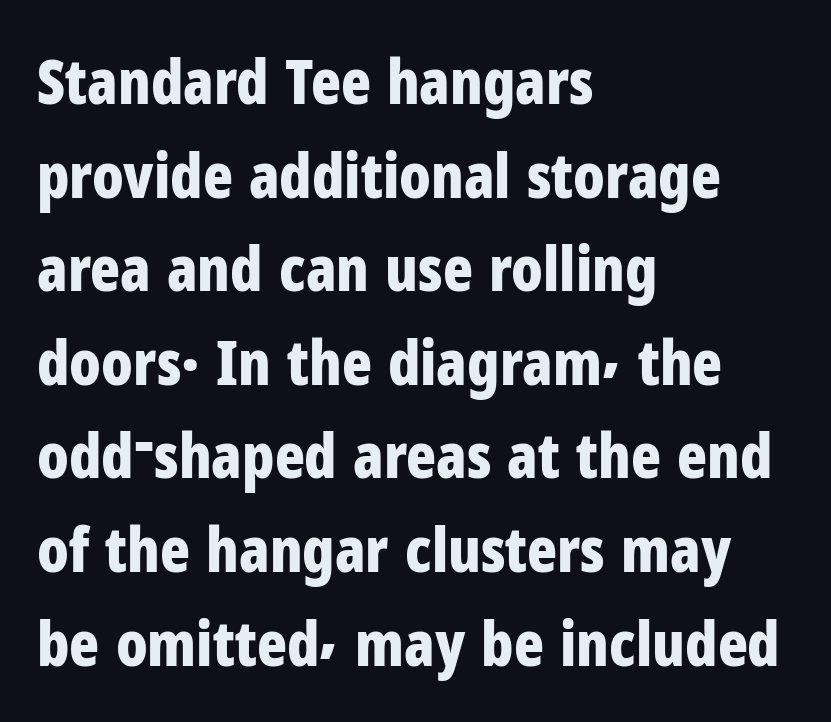
{"serif": "no", "italic": "no", "bold": "yes", "weight": "bold", "width": "condensed", "stroke_contrast": "low", "x_height": "medium", "monospaced": "no", "underline": "no", "align": "left", "line_spacing": "normal", "line_spacing_ratio": 1.51, "letter_spacing": "normal", "letter_spacing_em": 0.0, "glyph_px": 62}
